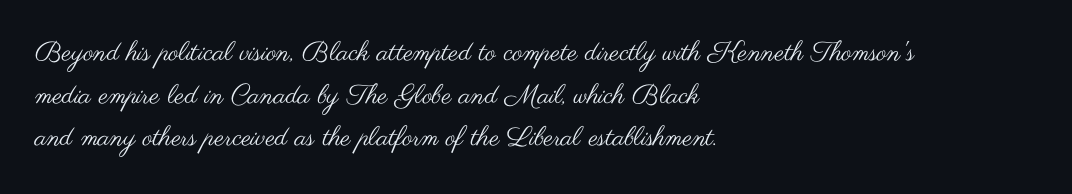
The image shows 27 px text type; set left-aligned, normal line spacing (1.58x), normal letter spacing, not underlined.
